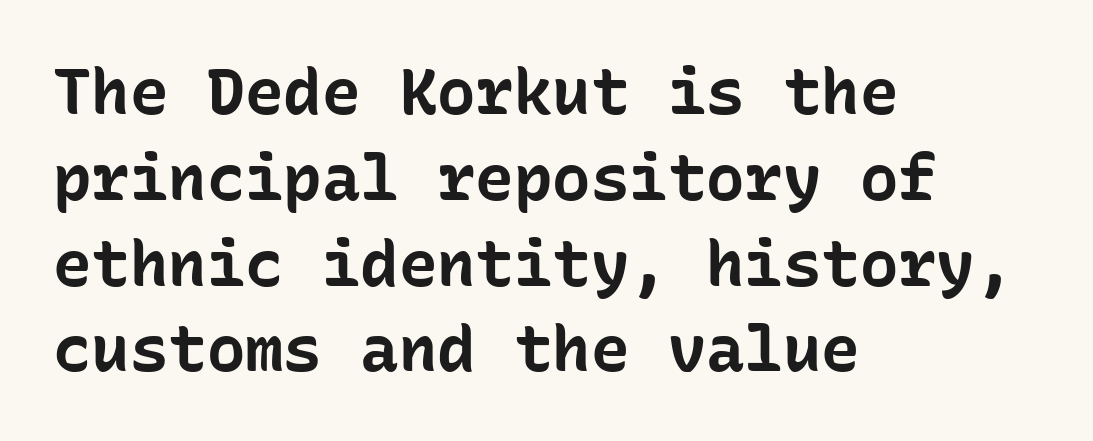
You could count columns in this text — the font is strictly monospaced. The lettering holds an erect, upright posture throughout. This is sans-serif lettering, the kind often seen on screens and signage. Decoration check: the copy has no underline. The rag falls on the right side of this text block. Regarding leading, the lines here are spaced in the standard way.
